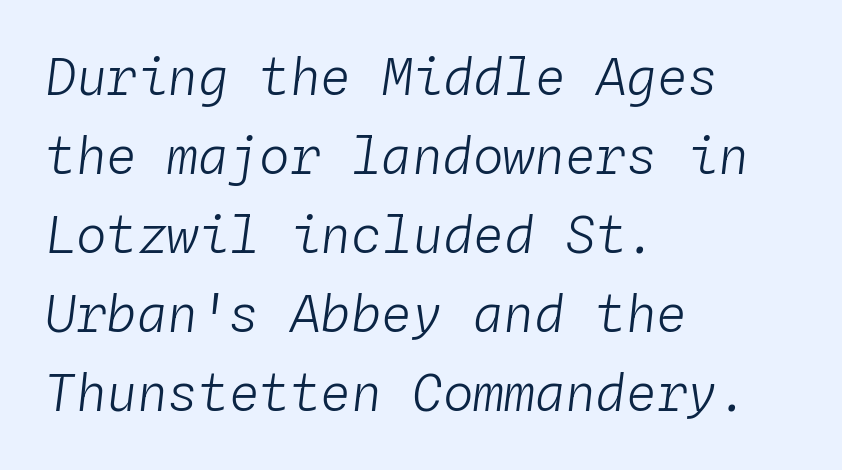
The image shows 51 px light type, italic (leaning right), monospaced; set left-aligned, normal line spacing (1.55x), normal letter spacing, not underlined; low stroke contrast and a medium x-height.
